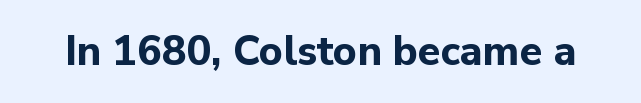
The image shows 41 px bold sans-serif type, upright; set normal letter spacing, not underlined; low stroke contrast and a medium x-height.
